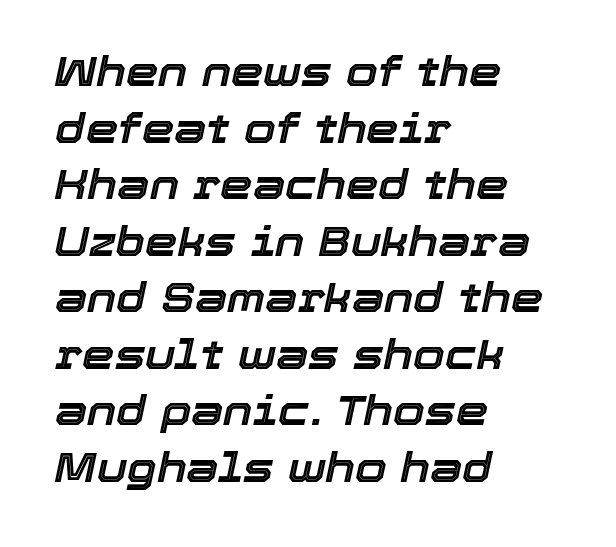
The image shows 41 px text type, italic (leaning right); set left-aligned, normal line spacing (1.38x), normal letter spacing, not underlined; a medium x-height.
